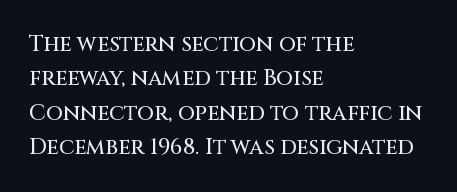
Q: Is the text italic (slanted)? A: No, it is upright.
Q: Is the text underlined? A: No.
Q: How is the paragraph aligned? A: Left-aligned.
Q: Is the spacing between letters normal or unusually wide? A: Normal.
Q: Is the spacing between lines tight, normal or loose? A: Normal.
